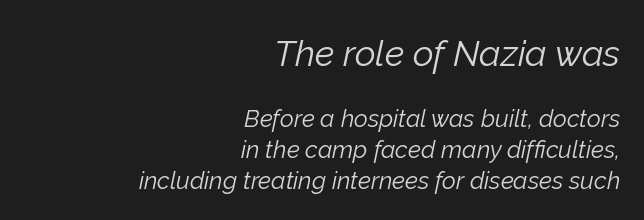
Q: Is the text bold? A: No.
Q: Is the text italic (slanted)? A: Yes, it leans right by about 12 degrees.
Q: Is the text underlined? A: No.
Q: How is the paragraph aligned? A: Right-aligned.
Q: Is the spacing between letters normal or unusually wide? A: Normal.
Q: Is the spacing between lines tight, normal or loose? A: Normal.
Q: Which block of text is set in a larger size, the first (top) or the second (bottom)? A: The first (top) one.
Q: Width (condensed, normal, or wide)? A: Normal.
Q: Stroke contrast? A: Low.
Q: x-height? A: Medium.
Q: Monospaced? A: No.
